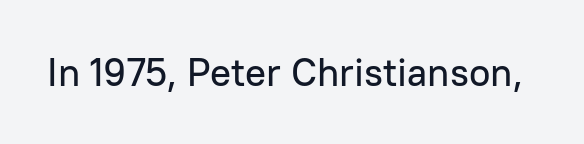
Q: Is the text italic (slanted)? A: No, it is upright.
Q: Is the typeface a serif or a sans-serif typeface? A: Sans-serif.
Q: Is the text underlined? A: No.
Q: Is the spacing between letters normal or unusually wide? A: Normal.
Q: Width (condensed, normal, or wide)? A: Normal.
Q: Stroke contrast? A: Low.
Q: x-height? A: Medium.
Q: Monospaced? A: No.
